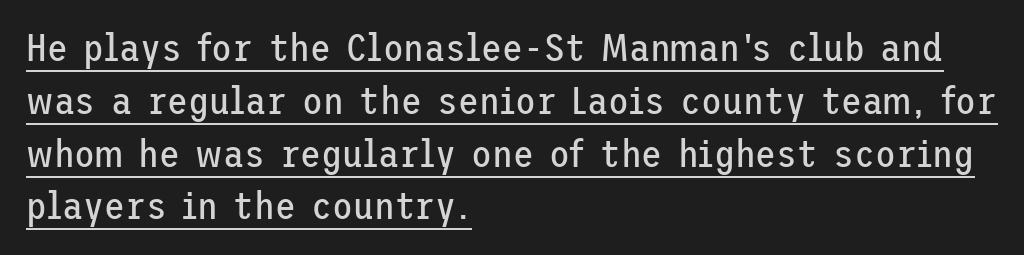
Q: Is the text bold? A: No.
Q: Is the text italic (slanted)? A: No, it is upright.
Q: Is the typeface a serif or a sans-serif typeface? A: Sans-serif.
Q: Is the text underlined? A: Yes.
Q: How is the paragraph aligned? A: Left-aligned.
Q: Is the spacing between letters normal or unusually wide? A: Normal.
Q: Is the spacing between lines tight, normal or loose? A: Normal.
Q: Width (condensed, normal, or wide)? A: Normal.
Q: Stroke contrast? A: Low.
Q: x-height? A: Medium.
